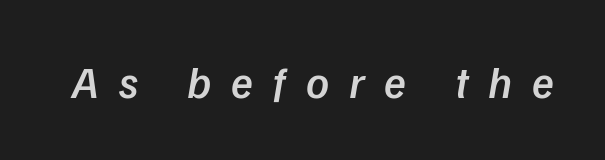
Q: Is the text bold? A: Semi-bold.
Q: Is the typeface a serif or a sans-serif typeface? A: Sans-serif.
Q: Is the text underlined? A: No.
Q: Is the spacing between letters normal or unusually wide? A: Unusually wide.
Q: Width (condensed, normal, or wide)? A: Normal.
Q: Stroke contrast? A: Low.
Q: x-height? A: Medium.
Q: Monospaced? A: No.
